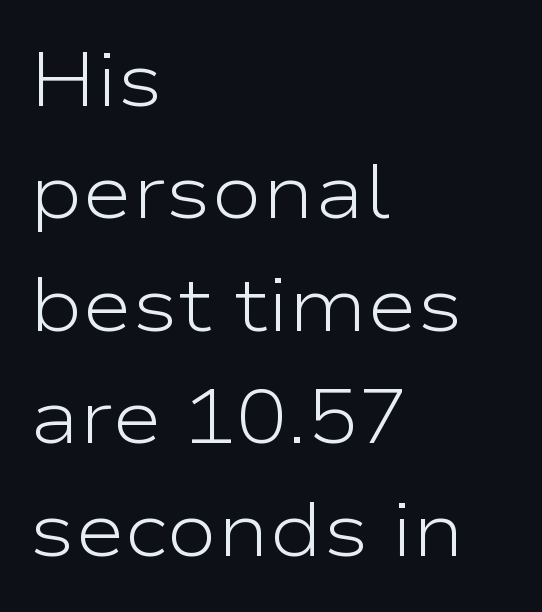
The image shows 76 px light, wide sans-serif type, upright; set left-aligned, normal line spacing (1.48x), normal letter spacing, not underlined; low stroke contrast and a medium x-height.
